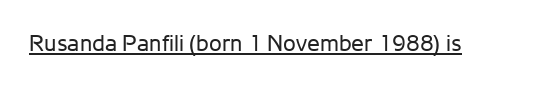
The image shows 23 px text type, upright; set normal letter spacing, underlined.
